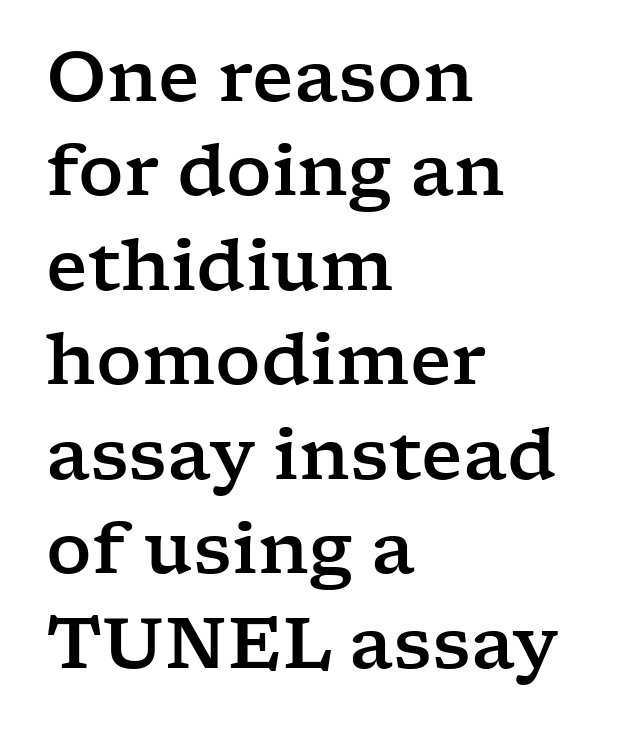
{"serif": "yes", "italic": "no", "width": "wide", "stroke_contrast": "low", "x_height": "medium", "monospaced": "no", "underline": "no", "align": "left", "line_spacing": "normal", "line_spacing_ratio": 1.33, "letter_spacing": "normal", "letter_spacing_em": 0.0, "glyph_px": 71}
